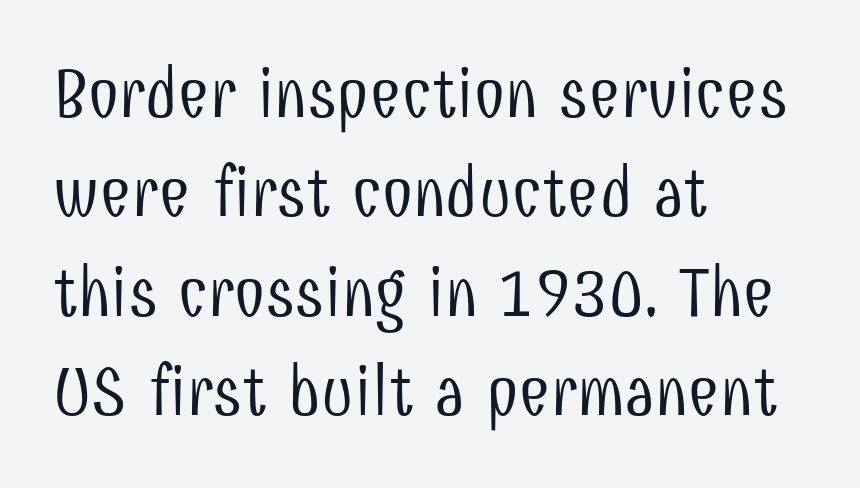
{"serif": "no", "italic": "no", "bold": "no", "weight": "light", "width": "condensed", "stroke_contrast": "low", "x_height": "medium", "monospaced": "no", "underline": "no", "align": "left", "line_spacing": "normal", "line_spacing_ratio": 1.42, "letter_spacing": "normal", "letter_spacing_em": 0.0, "glyph_px": 70}
